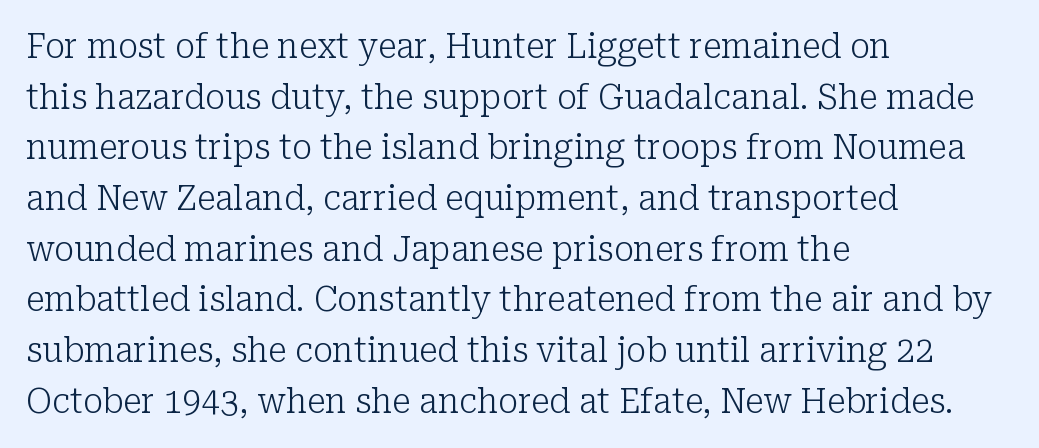
If you drew a ruler down the left edge, every line would touch it. The foot of each line stays bare and open. These lines are rendered in a variable-pitch font. Counters stay open thanks to moderate or lighter strokes. The font family rendered here belongs to the serif group. These lines sit exactly where default settings would place them.
